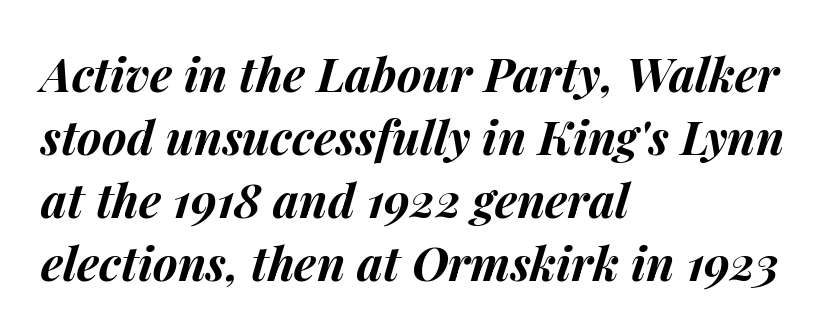
The image shows 47 px bold type, italic (leaning right); set left-aligned, normal line spacing (1.34x), normal letter spacing, not underlined; medium stroke contrast and a medium x-height.
